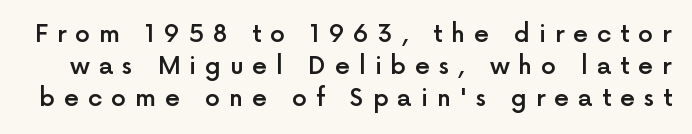
Q: Is the text bold? A: Semi-bold.
Q: Is the text italic (slanted)? A: No, it is upright.
Q: Is the text underlined? A: No.
Q: Is the spacing between letters normal or unusually wide? A: Unusually wide.
Q: Is the spacing between lines tight, normal or loose? A: Normal.
